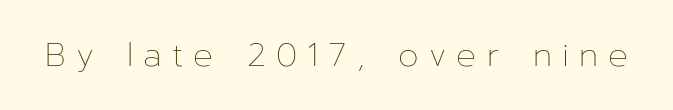
{"italic": "no", "bold": "no", "weight": "thin", "width": "normal", "stroke_contrast": "low", "x_height": "medium", "monospaced": "no", "underline": "no", "letter_spacing": "wide", "letter_spacing_em": 0.31, "glyph_px": 33}
